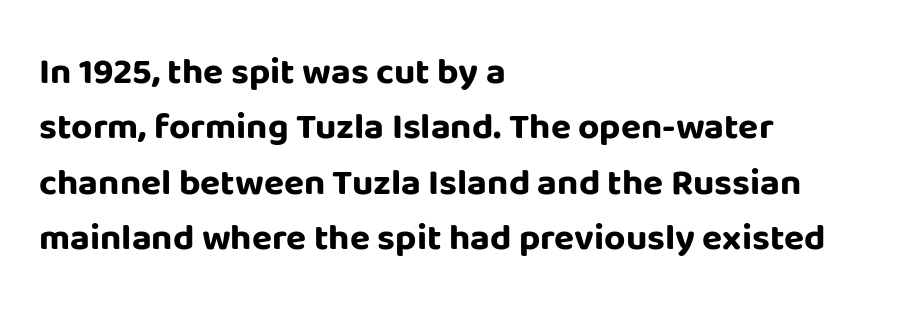
{"serif": "no", "italic": "no", "bold": "yes", "weight": "bold", "width": "normal", "stroke_contrast": "low", "x_height": "large", "monospaced": "no", "underline": "no", "align": "left", "line_spacing": "normal", "line_spacing_ratio": 1.5, "letter_spacing": "normal", "letter_spacing_em": 0.0, "glyph_px": 37}
